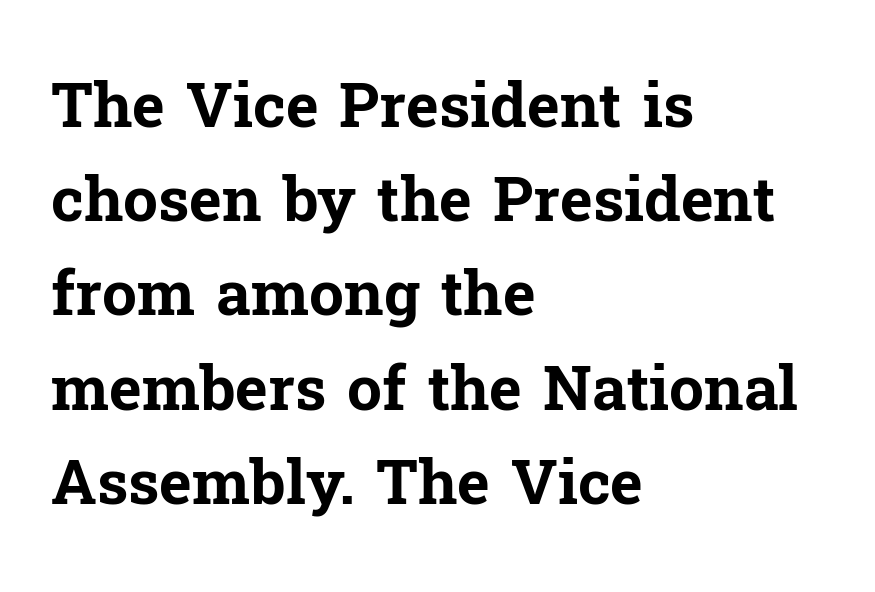
The image shows 62 px bold serif type, upright; set left-aligned, normal line spacing (1.52x), normal letter spacing, not underlined; low stroke contrast and a medium x-height.
